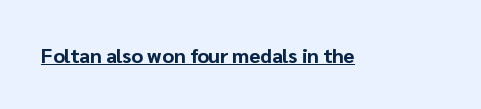
The image shows 20 px bold type, upright; set normal letter spacing, underlined.
